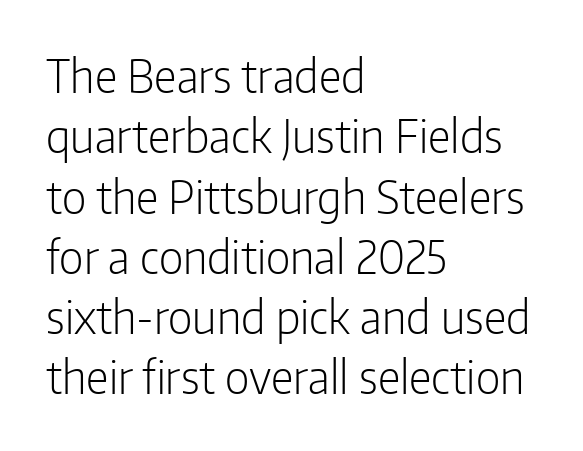
The image shows 45 px light, condensed sans-serif type, upright; set left-aligned, normal line spacing (1.34x), normal letter spacing, not underlined; low stroke contrast and a medium x-height.
